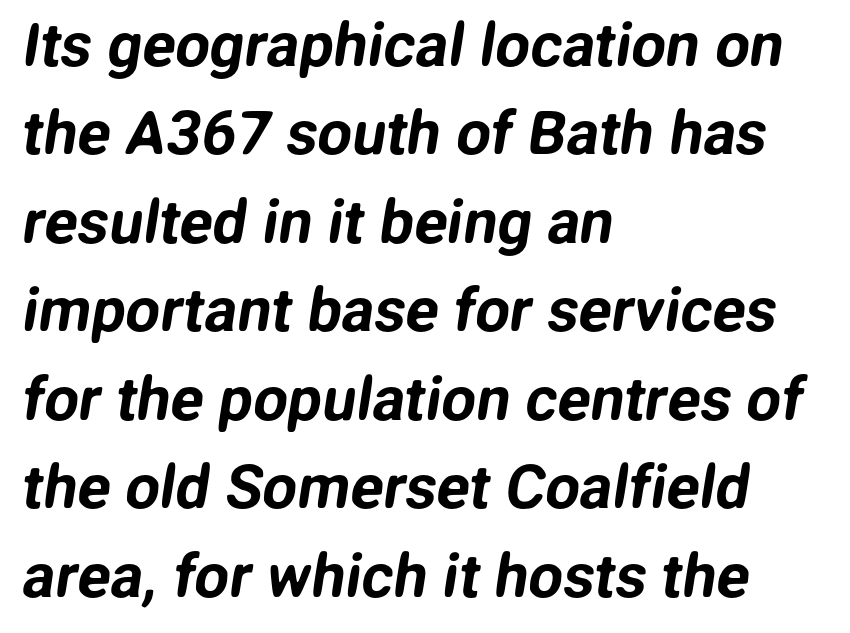
The image shows 61 px sans-serif type; set left-aligned, normal line spacing (1.45x), normal letter spacing, not underlined; low stroke contrast and a medium x-height.
